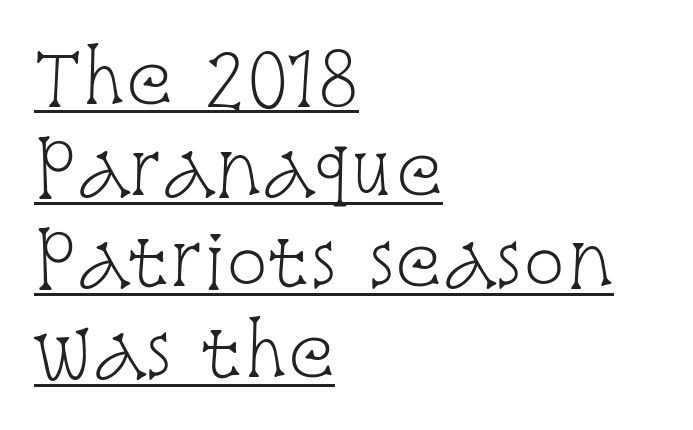
Does the leading feel generous? No, just average. The passage is arranged the way most books set body copy — flush left. Italic: no, the glyphs are upright roman. Regarding serifs, this sample has them. The typeface has the unassuming heft of standard copy or less.
